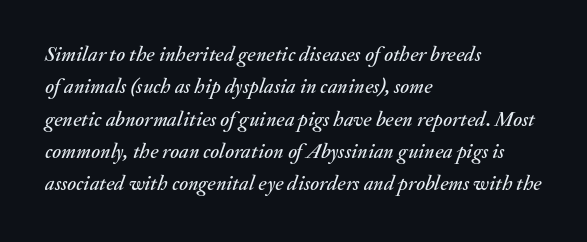
You could call the tracking neutral — neither tight nor loose. Plain, unruled lines of type. The font's italic variant was chosen for this text. Layout note: lines flush left.
